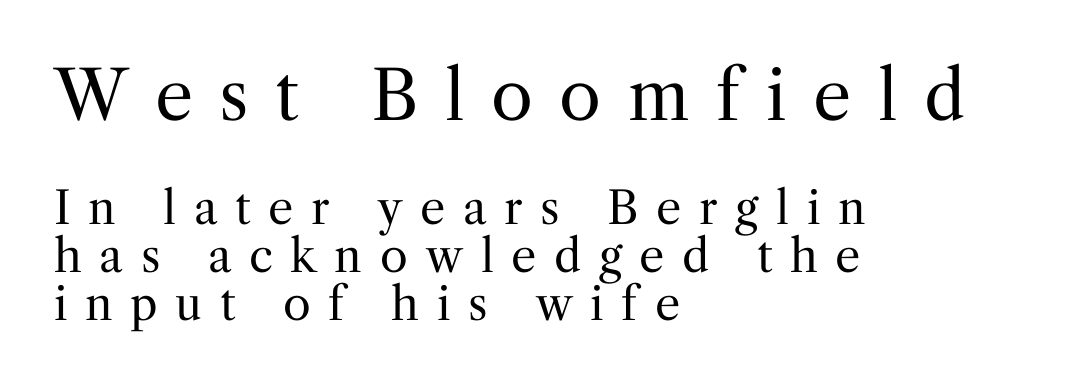
{"serif": "yes", "italic": "no", "bold": "no", "weight": "regular", "width": "normal", "stroke_contrast": "medium", "x_height": "medium", "monospaced": "no", "underline": "no", "align": "left", "line_spacing": "tight", "line_spacing_ratio": 1.06, "letter_spacing": "wide", "letter_spacing_em": 0.39, "larger_block": "first", "size_ratio": 1.51, "glyph_px": 68}
